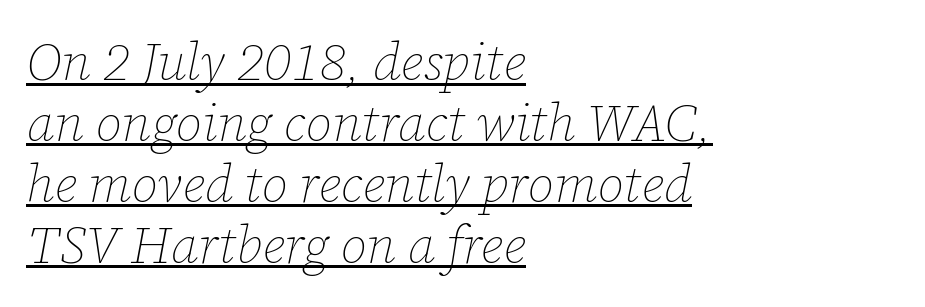
The compositor pushed each line to the left boundary. On a weight scale, this lands at 450 or below. These lines are rendered in a variable-pitch font. Students, note that the glyphs here touch the page at normal intervals. Underline: present.
